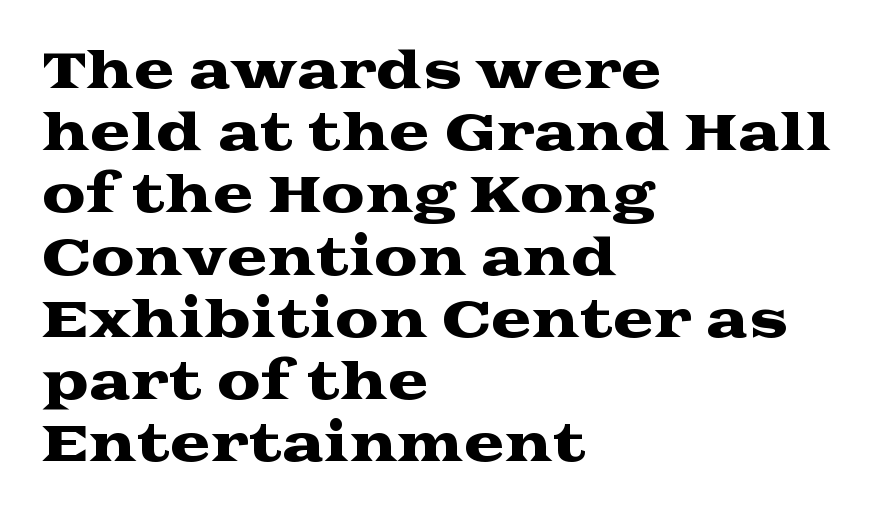
{"serif": "yes", "italic": "no", "width": "wide", "stroke_contrast": "medium", "x_height": "medium", "monospaced": "no", "underline": "no", "align": "left", "line_spacing": "normal", "line_spacing_ratio": 1.27, "letter_spacing": "normal", "letter_spacing_em": 0.0, "glyph_px": 49}
